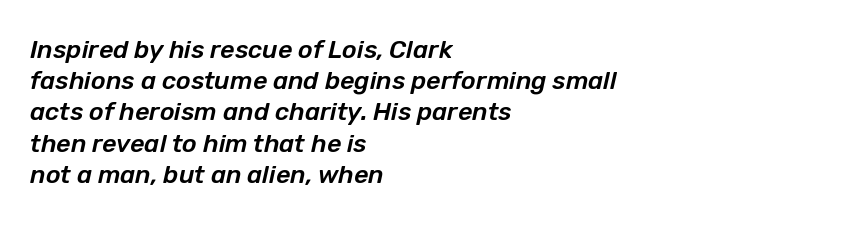
Q: Is the text italic (slanted)? A: Yes, it leans right by about 12 degrees.
Q: Is the text underlined? A: No.
Q: How is the paragraph aligned? A: Left-aligned.
Q: Is the spacing between letters normal or unusually wide? A: Normal.
Q: Is the spacing between lines tight, normal or loose? A: Normal.
